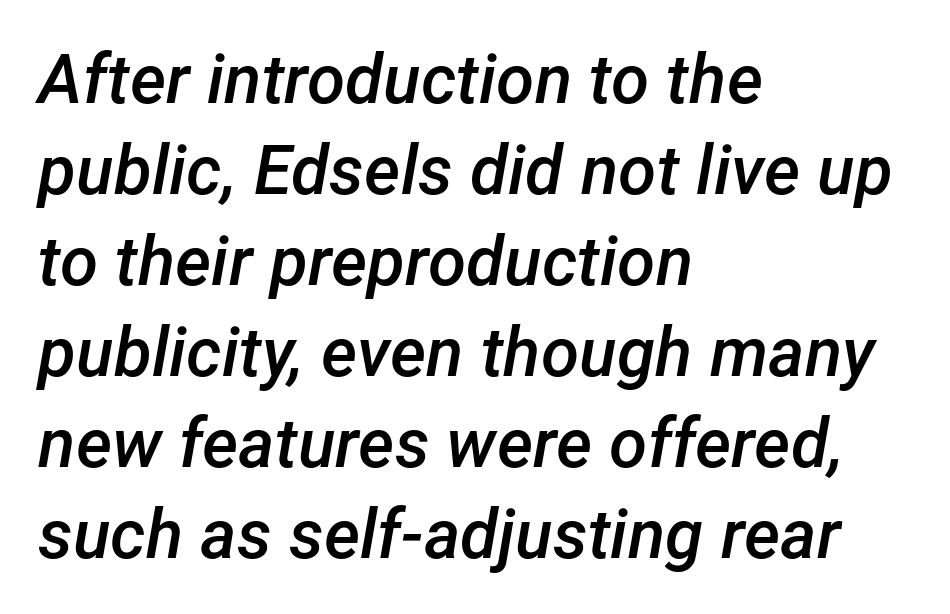
Q: Is the text bold? A: Semi-bold.
Q: Is the text italic (slanted)? A: Yes, it leans right by about 12 degrees.
Q: Is the text underlined? A: No.
Q: How is the paragraph aligned? A: Left-aligned.
Q: Is the spacing between letters normal or unusually wide? A: Normal.
Q: Is the spacing between lines tight, normal or loose? A: Normal.
Q: Width (condensed, normal, or wide)? A: Normal.
Q: Stroke contrast? A: Low.
Q: x-height? A: Medium.
Q: Monospaced? A: No.
